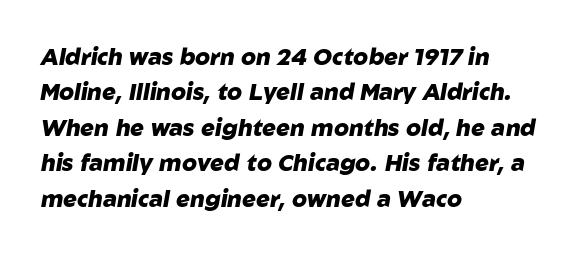
The image shows 23 px bold type, italic (leaning right); set left-aligned, normal line spacing (1.54x), normal letter spacing, not underlined.
